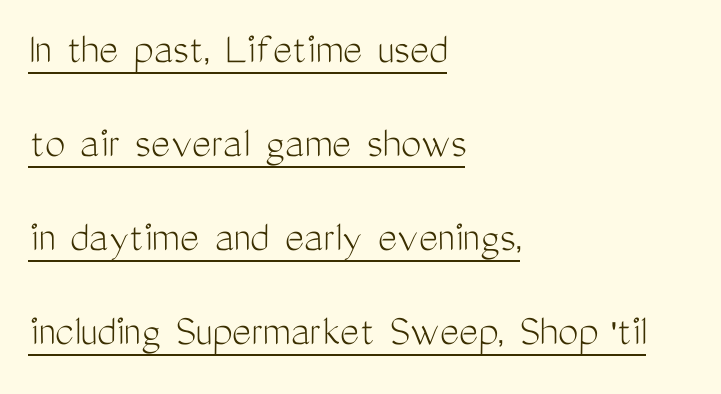
Q: Is the text bold? A: No.
Q: Is the text italic (slanted)? A: No, it is upright.
Q: Is the typeface a serif or a sans-serif typeface? A: Sans-serif.
Q: Is the text underlined? A: Yes.
Q: How is the paragraph aligned? A: Left-aligned.
Q: Is the spacing between letters normal or unusually wide? A: Normal.
Q: Is the spacing between lines tight, normal or loose? A: Loose.
Q: Width (condensed, normal, or wide)? A: Condensed.
Q: Stroke contrast? A: Medium.
Q: x-height? A: Medium.
Q: Monospaced? A: No.
